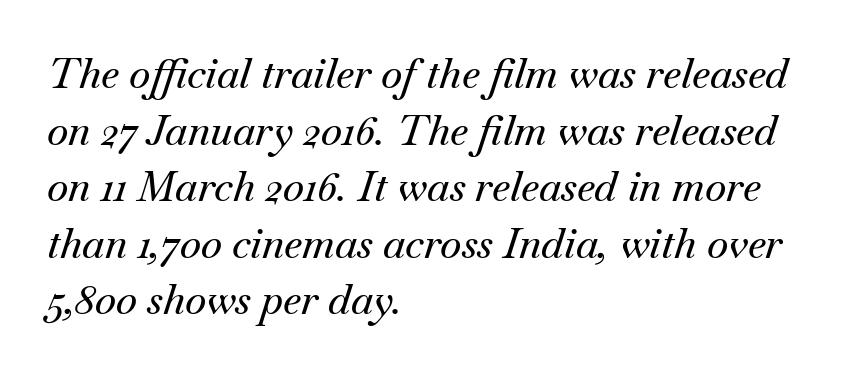
The letters advance in unequal steps, a hallmark of proportional type. Rendered with sloped, italic letterforms. The passage shown is not underscored anywhere. Tracking here is standard; glyphs follow each other at the usual distance.
